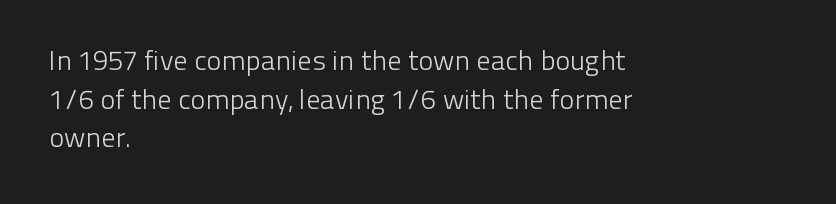
{"serif": "no", "italic": "no", "bold": "no", "weight": "light", "width": "normal", "stroke_contrast": "low", "x_height": "medium", "monospaced": "no", "underline": "no", "align": "left", "line_spacing": "normal", "line_spacing_ratio": 1.38, "letter_spacing": "normal", "letter_spacing_em": 0.0, "glyph_px": 28}
